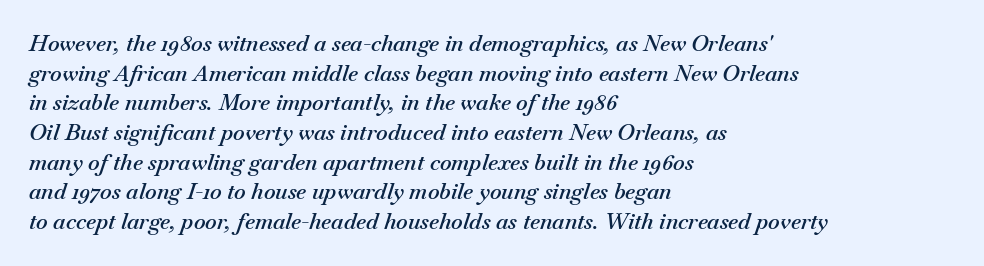
The image shows 22 px text type, italic (leaning right); set left-aligned, normal line spacing (1.35x), normal letter spacing, not underlined.
